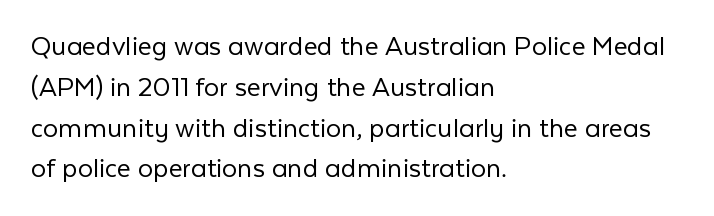
{"serif": "no", "italic": "no", "bold": "no", "weight": "light", "width": "normal", "stroke_contrast": "low", "x_height": "medium", "monospaced": "no", "underline": "no", "align": "left", "line_spacing": "normal", "line_spacing_ratio": 1.36, "letter_spacing": "normal", "letter_spacing_em": 0.0, "glyph_px": 30}
